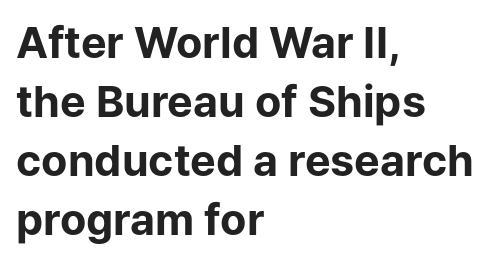
Q: Is the text bold? A: Yes.
Q: Is the text italic (slanted)? A: No, it is upright.
Q: Is the typeface a serif or a sans-serif typeface? A: Sans-serif.
Q: Is the text underlined? A: No.
Q: How is the paragraph aligned? A: Left-aligned.
Q: Is the spacing between letters normal or unusually wide? A: Normal.
Q: Is the spacing between lines tight, normal or loose? A: Normal.
Q: Width (condensed, normal, or wide)? A: Normal.
Q: Stroke contrast? A: Low.
Q: x-height? A: Medium.
Q: Monospaced? A: No.
